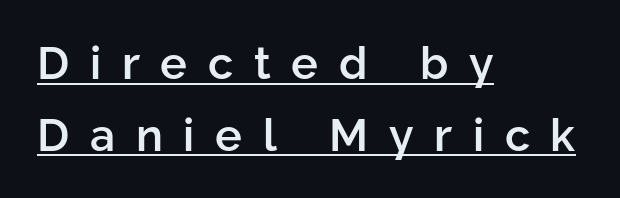
The type family on display is of the sans-serif kind. It's the straight-up-and-down kind of type. The paragraph shown leans on its left margin. Students, observe: this is what conventionally led text looks like. Do the characters align in a grid? No, the font is proportional.
